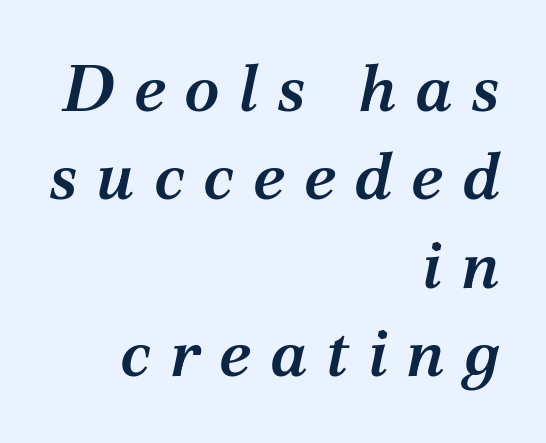
These lines sit exactly where default settings would place them. Inter-character spacing is expanded well beyond the font's built-in metrics. Words float on clear page, feet unadorned. Casual observation: everything's shoved over to the right.
